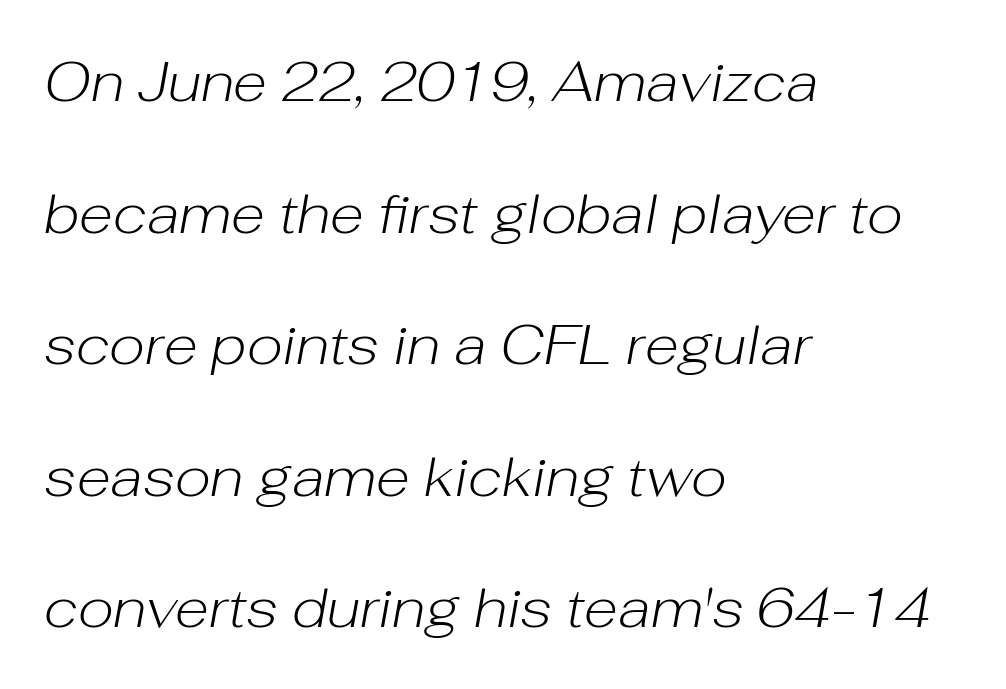
Q: Is the text bold? A: No.
Q: Is the text italic (slanted)? A: Yes, it leans right by about 10 degrees.
Q: Is the text underlined? A: No.
Q: How is the paragraph aligned? A: Left-aligned.
Q: Is the spacing between letters normal or unusually wide? A: Normal.
Q: Is the spacing between lines tight, normal or loose? A: Loose.
Q: Width (condensed, normal, or wide)? A: Normal.
Q: Stroke contrast? A: Low.
Q: x-height? A: Medium.
Q: Monospaced? A: No.
